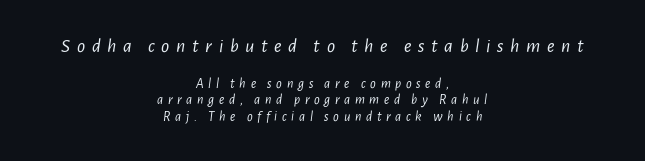
The image shows 20 px text type, italic (leaning right); set centered, line spacing 1.19x, unusually wide letter spacing (+0.33 em), not underlined; the first (top) block is 1.43x larger.
